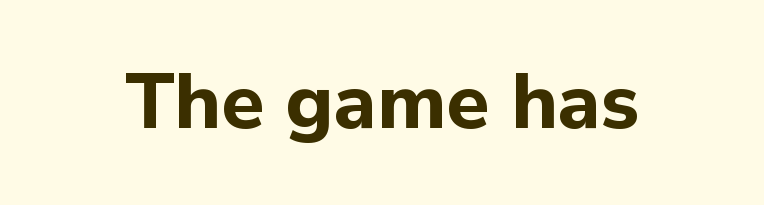
The image shows 78 px bold sans-serif type, upright; set normal letter spacing, not underlined; low stroke contrast and a medium x-height.
